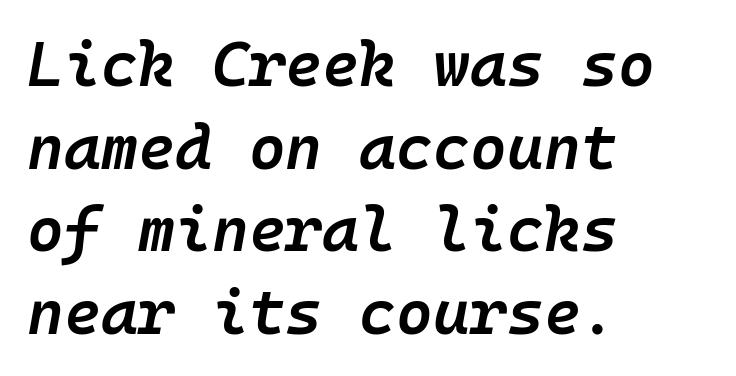
{"italic": "yes", "lean": "right", "slant_degrees": 10, "bold": "semi", "weight": "semibold", "width": "normal", "stroke_contrast": "low", "x_height": "medium", "underline": "no", "align": "left", "line_spacing": "normal", "line_spacing_ratio": 1.31, "letter_spacing": "normal", "letter_spacing_em": 0.0, "glyph_px": 63}
